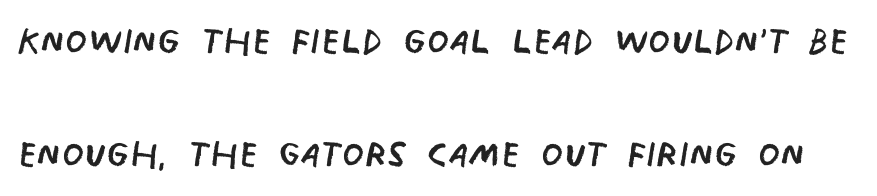
The image shows 50 px regular-weight, condensed sans-serif type; set loose line spacing (2.27x), normal letter spacing, not underlined; low stroke contrast and a large x-height.
